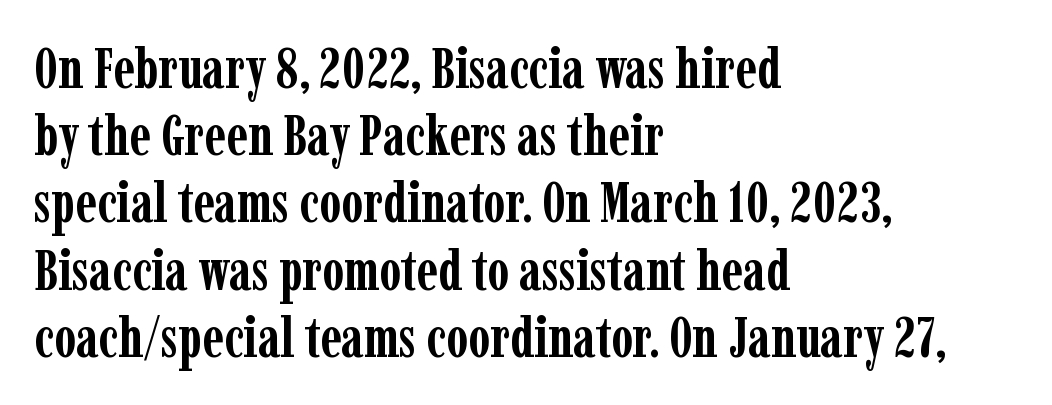
Q: Is the text bold? A: Yes.
Q: Is the text italic (slanted)? A: No, it is upright.
Q: Is the typeface a serif or a sans-serif typeface? A: Serif.
Q: Is the text underlined? A: No.
Q: How is the paragraph aligned? A: Left-aligned.
Q: Is the spacing between letters normal or unusually wide? A: Normal.
Q: Width (condensed, normal, or wide)? A: Condensed.
Q: Stroke contrast? A: Low.
Q: x-height? A: Medium.
Q: Monospaced? A: No.
